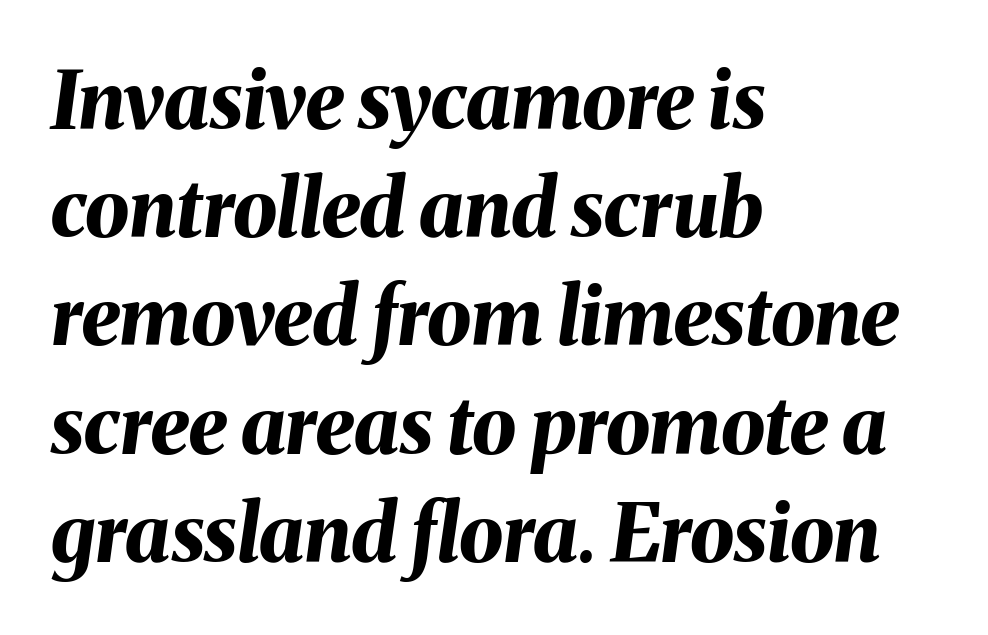
{"italic": "yes", "lean": "right", "slant_degrees": 8, "bold": "yes", "weight": "bold", "width": "normal", "stroke_contrast": "medium", "x_height": "medium", "monospaced": "no", "underline": "no", "align": "left", "line_spacing": "normal", "line_spacing_ratio": 1.37, "letter_spacing": "normal", "letter_spacing_em": 0.0, "glyph_px": 79}
